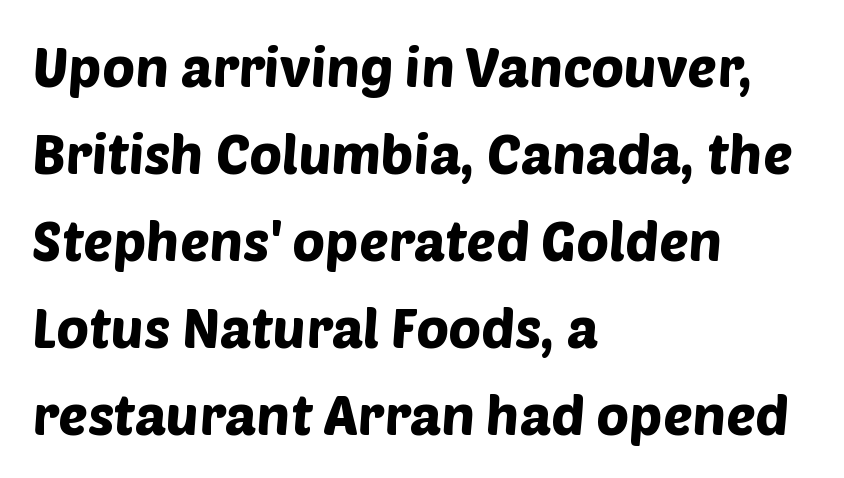
The image shows 55 px sans-serif type; set left-aligned, normal line spacing (1.58x), normal letter spacing, not underlined; low stroke contrast and a large x-height.
